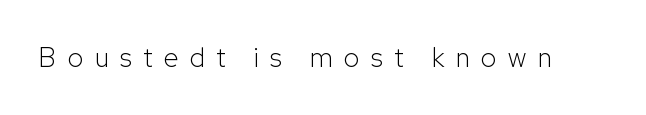
{"italic": "no", "bold": "no", "underline": "no", "letter_spacing": "wide", "letter_spacing_em": 0.42, "glyph_px": 27}
